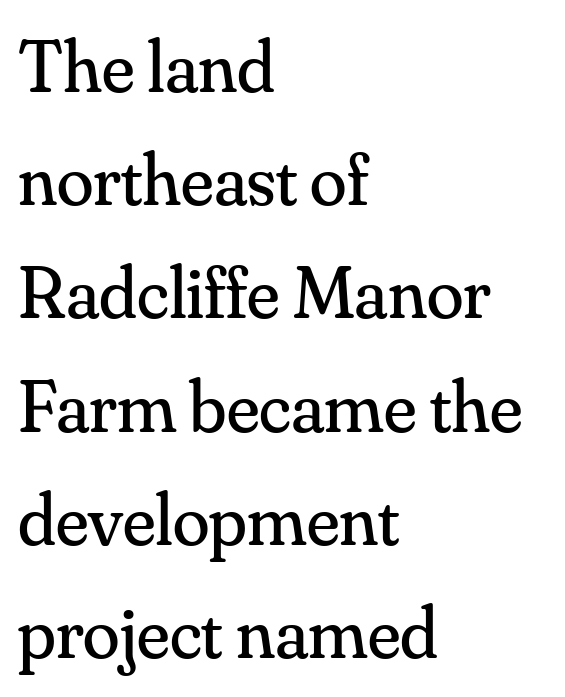
The image shows 75 px regular-weight serif type, upright; set left-aligned, normal line spacing (1.51x), normal letter spacing, not underlined; medium stroke contrast and a small x-height.
